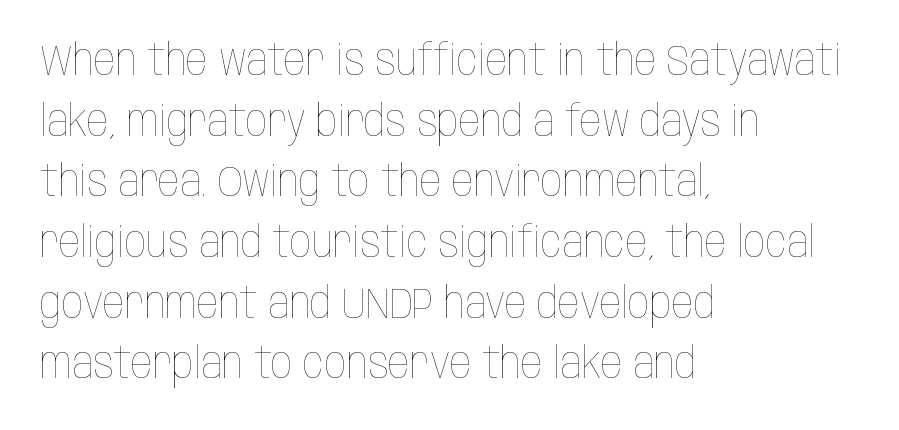
{"italic": "no", "bold": "no", "weight": "thin", "width": "condensed", "stroke_contrast": "low", "x_height": "large", "monospaced": "no", "underline": "no", "align": "left", "line_spacing": "normal", "line_spacing_ratio": 1.41, "letter_spacing": "normal", "letter_spacing_em": 0.0, "glyph_px": 43}
